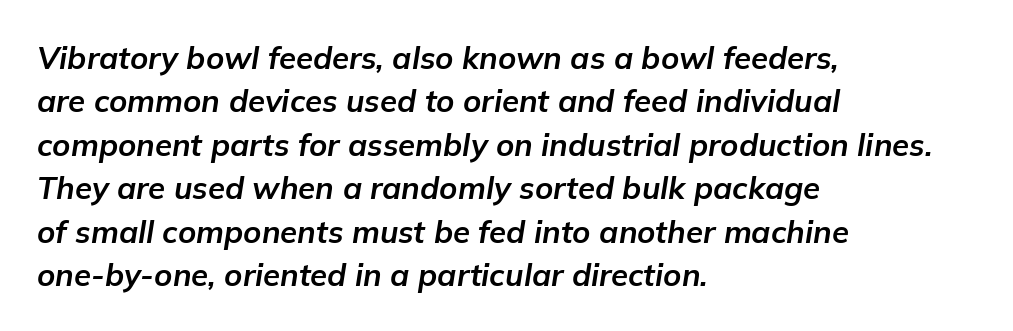
Q: Is the text bold? A: Yes.
Q: Is the text italic (slanted)? A: Yes, it leans right by about 9 degrees.
Q: Is the text underlined? A: No.
Q: How is the paragraph aligned? A: Left-aligned.
Q: Is the spacing between letters normal or unusually wide? A: Normal.
Q: Is the spacing between lines tight, normal or loose? A: Normal.
Q: Width (condensed, normal, or wide)? A: Normal.
Q: Stroke contrast? A: Low.
Q: x-height? A: Medium.
Q: Monospaced? A: No.
